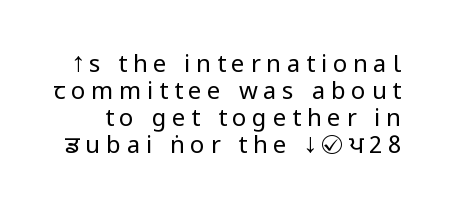
Q: Is the text bold? A: No.
Q: Is the text italic (slanted)? A: No, it is upright.
Q: Is the text underlined? A: No.
Q: Is the spacing between letters normal or unusually wide? A: Unusually wide.
Q: Is the spacing between lines tight, normal or loose? A: Tight.
